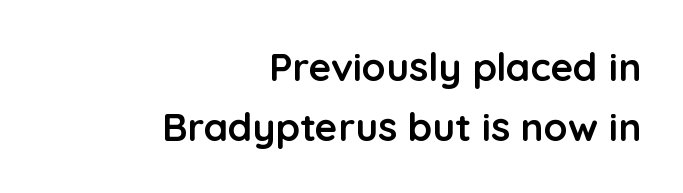
The image shows 39 px semibold sans-serif type, upright; set right-aligned, normal line spacing (1.53x), normal letter spacing, not underlined; low stroke contrast and a medium x-height.
